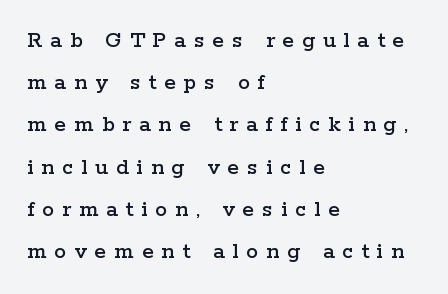
{"italic": "no", "underline": "no", "align": "left", "line_spacing_ratio": 1.76, "letter_spacing": "wide", "letter_spacing_em": 0.33, "glyph_px": 24}
